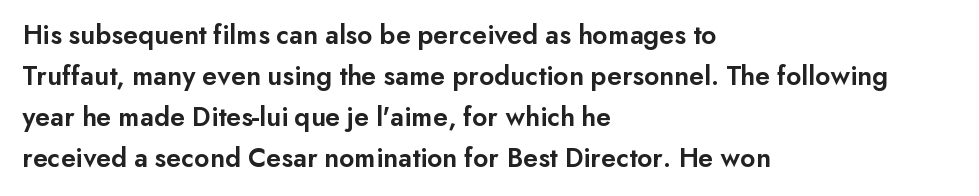
{"serif": "no", "italic": "no", "bold": "semi", "weight": "semibold", "width": "normal", "stroke_contrast": "low", "x_height": "small", "monospaced": "no", "underline": "no", "align": "left", "line_spacing": "normal", "line_spacing_ratio": 1.46, "letter_spacing": "normal", "letter_spacing_em": 0.0, "glyph_px": 28}
